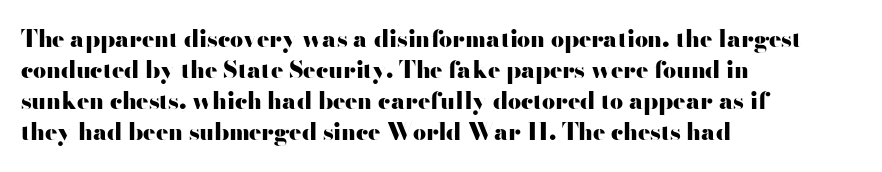
The image shows 23 px bold type, upright; set left-aligned, normal line spacing (1.35x), normal letter spacing, not underlined.
